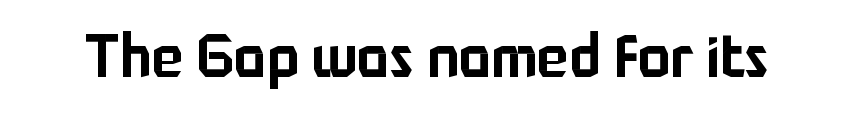
The image shows 60 px sans-serif type, upright; set normal letter spacing, not underlined; low stroke contrast and a medium x-height.
